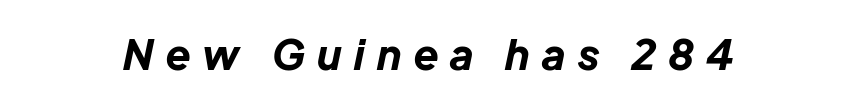
The line texture is sparse and dotted thanks to wide tracking. The rendering uses natural spacing where letterforms have individual widths. Stroke thickness is high; the sample reads as a true bold. Underline: absent. Every character sits at an angle, as italics do.
